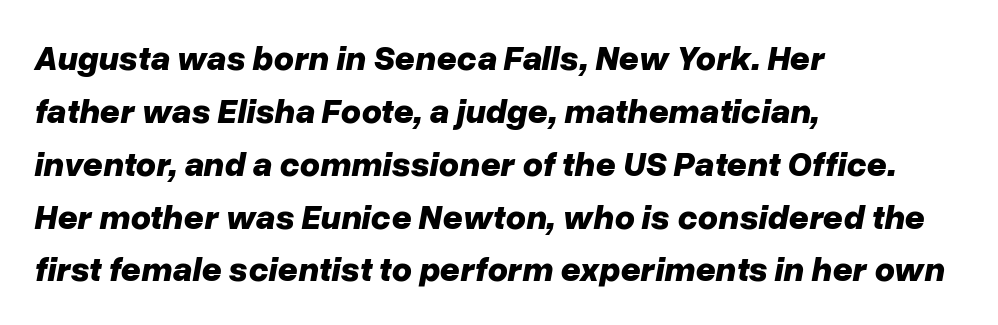
{"italic": "yes", "lean": "right", "slant_degrees": 10, "bold": "yes", "weight": "bold", "width": "normal", "stroke_contrast": "low", "x_height": "medium", "monospaced": "no", "underline": "no", "align": "left", "line_spacing": "normal", "line_spacing_ratio": 1.51, "letter_spacing": "normal", "letter_spacing_em": 0.0, "glyph_px": 35}
